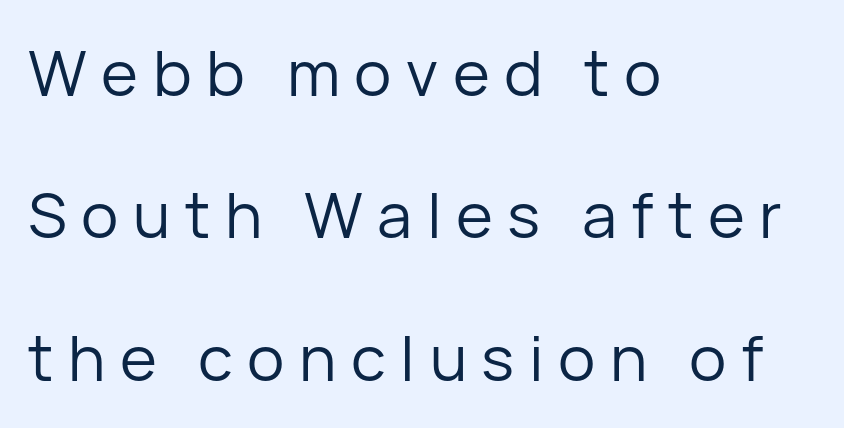
Q: Is the text bold? A: No.
Q: Is the text italic (slanted)? A: No, it is upright.
Q: Is the typeface a serif or a sans-serif typeface? A: Sans-serif.
Q: Is the text underlined? A: No.
Q: How is the paragraph aligned? A: Left-aligned.
Q: Is the spacing between letters normal or unusually wide? A: Unusually wide.
Q: Is the spacing between lines tight, normal or loose? A: Loose.
Q: Width (condensed, normal, or wide)? A: Normal.
Q: Stroke contrast? A: Low.
Q: x-height? A: Medium.
Q: Monospaced? A: No.
